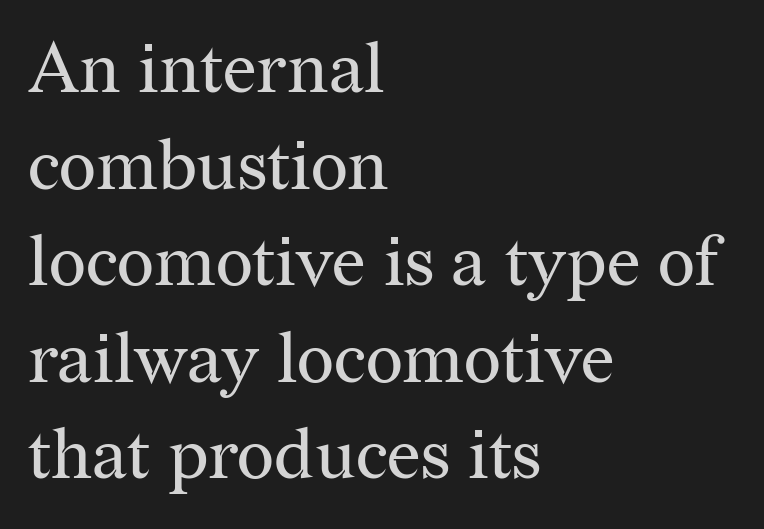
The image shows 71 px regular-weight serif type, upright; set left-aligned, normal line spacing (1.36x), normal letter spacing, not underlined; medium stroke contrast and a medium x-height.
